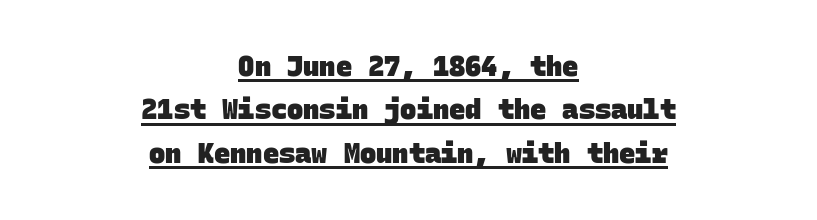
{"bold": "yes", "underline": "yes", "align": "center", "line_spacing": "normal", "line_spacing_ratio": 1.61, "letter_spacing": "normal", "letter_spacing_em": 0.0, "glyph_px": 27}
